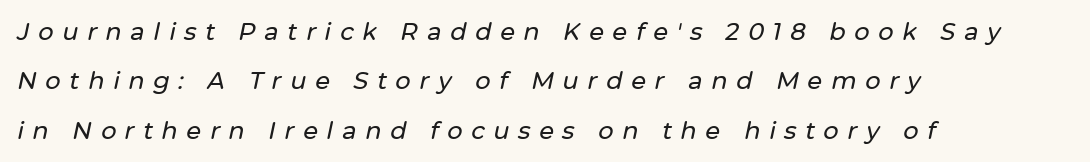
In terms of posture, this sample is oblique. Quick note: underline off. Vertical spacing — loose. Glyph-to-glyph distance is far greater than everyday printed text. Horizontally, the lines are justified to the leading edge only.
